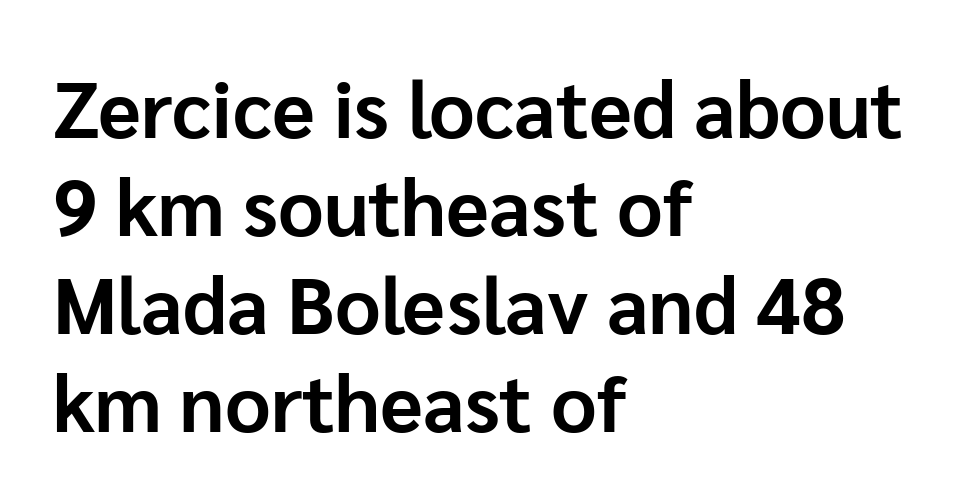
The image shows 79 px bold sans-serif type, upright; set left-aligned, line spacing 1.24x, normal letter spacing, not underlined; low stroke contrast and a medium x-height.
